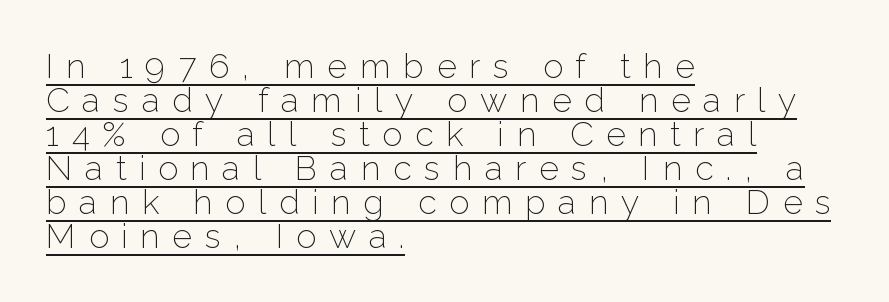
Q: Is the text bold? A: No.
Q: Is the text italic (slanted)? A: No, it is upright.
Q: Is the typeface a serif or a sans-serif typeface? A: Sans-serif.
Q: Is the text underlined? A: Yes.
Q: How is the paragraph aligned? A: Left-aligned.
Q: Is the spacing between letters normal or unusually wide? A: Unusually wide.
Q: Is the spacing between lines tight, normal or loose? A: Tight.
Q: Width (condensed, normal, or wide)? A: Normal.
Q: Stroke contrast? A: Low.
Q: x-height? A: Medium.
Q: Monospaced? A: No.
